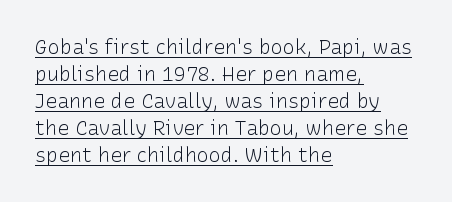
{"italic": "no", "bold": "no", "underline": "yes", "align": "left", "line_spacing": "normal", "line_spacing_ratio": 1.35, "letter_spacing": "normal", "letter_spacing_em": 0.0, "glyph_px": 20}
